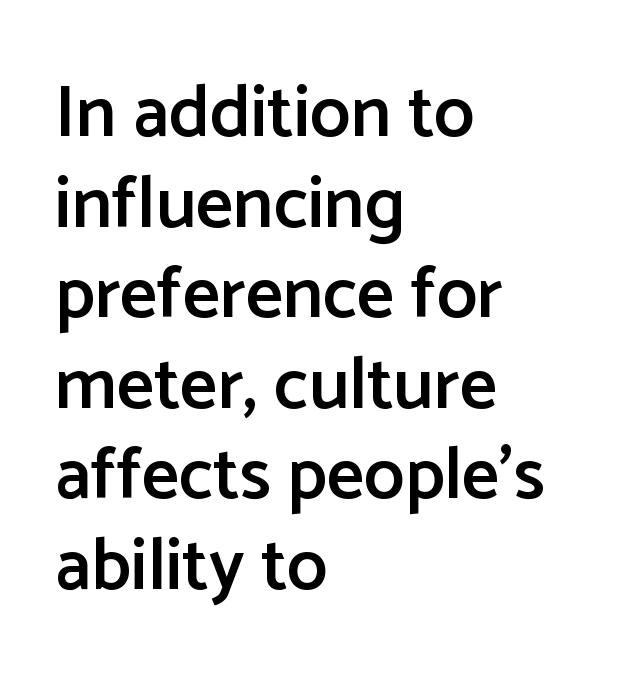
The image shows 73 px semibold sans-serif type, upright; set left-aligned, line spacing 1.24x, normal letter spacing, not underlined; low stroke contrast and a medium x-height.
